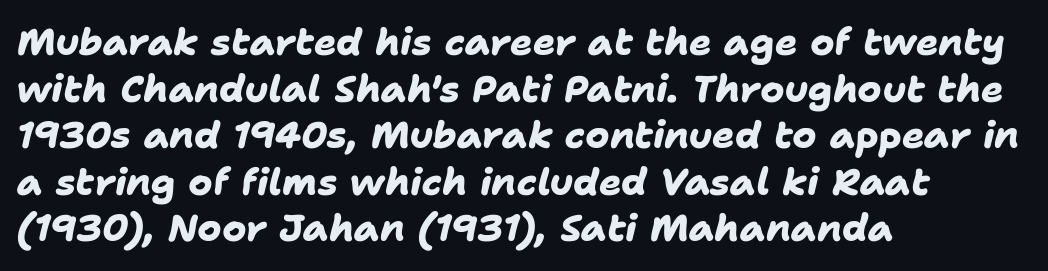
The image shows 37 px heavy sans-serif type; set left-aligned, normal line spacing (1.26x), normal letter spacing, not underlined; low stroke contrast and a medium x-height.
